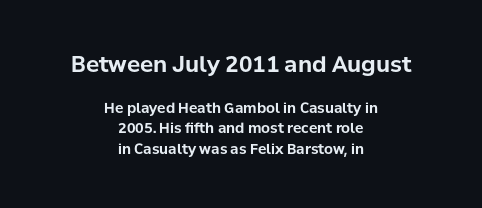
The image shows 22 px bold type, upright; set centered, normal line spacing (1.44x), normal letter spacing, not underlined; the first (top) block is 1.57x larger.
